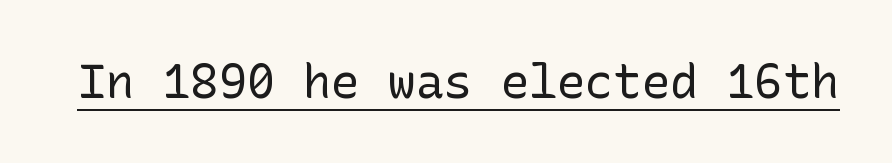
{"serif": "no", "italic": "no", "bold": "no", "weight": "regular", "width": "normal", "stroke_contrast": "low", "x_height": "medium", "underline": "yes", "letter_spacing": "normal", "letter_spacing_em": 0.0, "glyph_px": 47}
